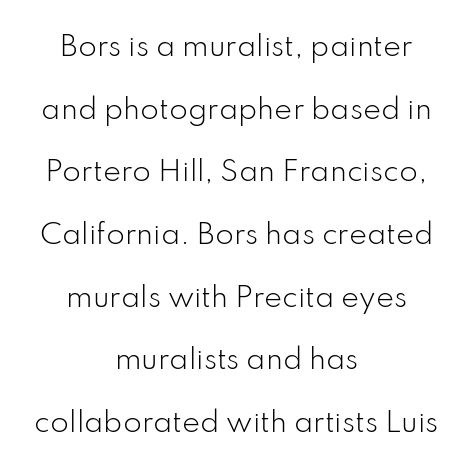
{"italic": "no", "bold": "no", "underline": "no", "align": "center", "line_spacing": "loose", "line_spacing_ratio": 2.32, "letter_spacing": "normal", "letter_spacing_em": 0.0, "glyph_px": 27}
